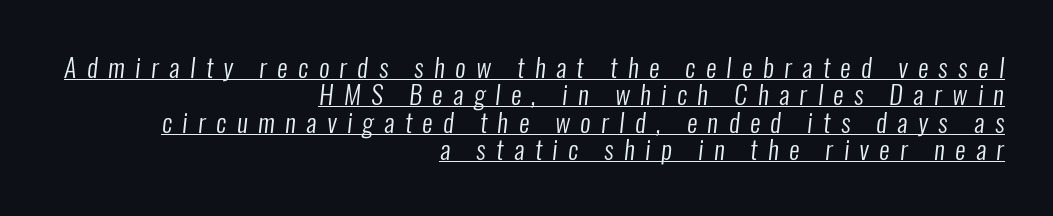
{"bold": "no", "underline": "yes", "align": "right", "line_spacing": "tight", "line_spacing_ratio": 1.05, "letter_spacing": "wide", "letter_spacing_em": 0.4, "glyph_px": 26}
